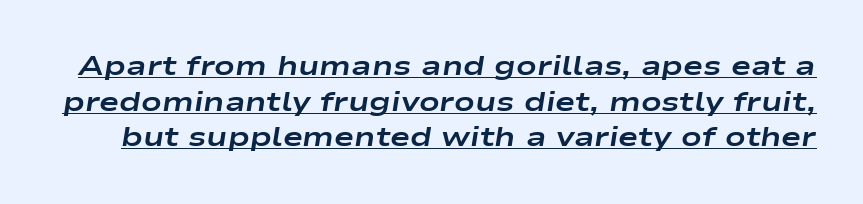
Leading: standard. The passage shown has conventional tracking throughout. Strokes here are thick enough to call this a true bold. The face used here appears with an underline applied. Quick note: italic.
